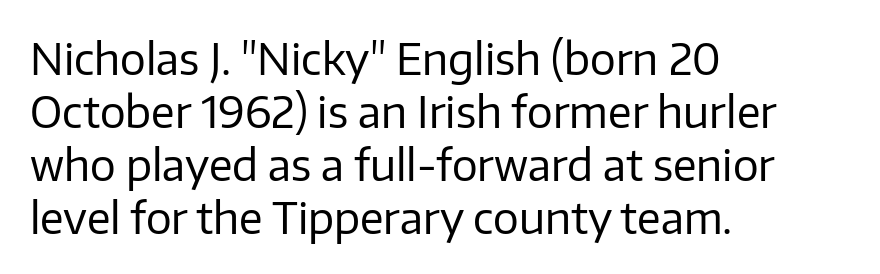
{"serif": "no", "italic": "no", "bold": "no", "weight": "regular", "width": "normal", "stroke_contrast": "low", "x_height": "medium", "monospaced": "no", "underline": "no", "align": "left", "line_spacing_ratio": 1.23, "letter_spacing": "normal", "letter_spacing_em": 0.0, "glyph_px": 43}
